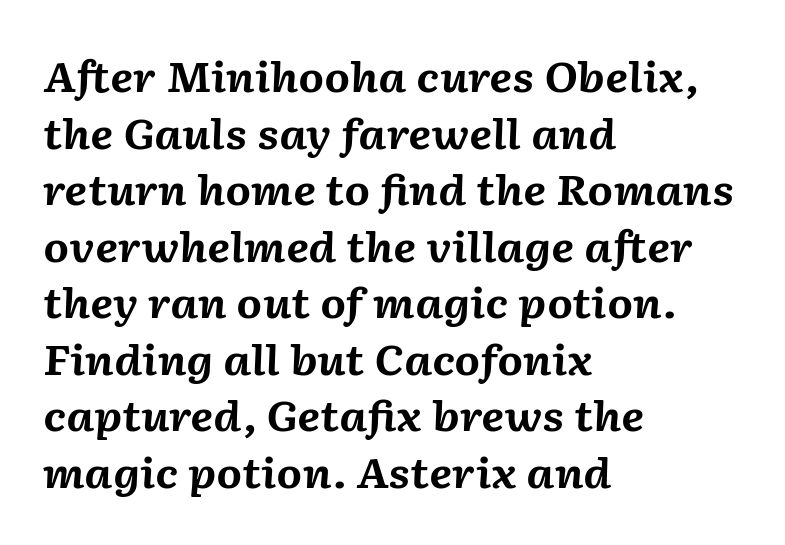
{"italic": "yes", "lean": "right", "slant_degrees": 2, "bold": "yes", "weight": "bold", "width": "normal", "stroke_contrast": "medium", "x_height": "medium", "monospaced": "no", "underline": "no", "align": "left", "line_spacing": "normal", "line_spacing_ratio": 1.38, "letter_spacing": "normal", "letter_spacing_em": 0.0, "glyph_px": 41}
